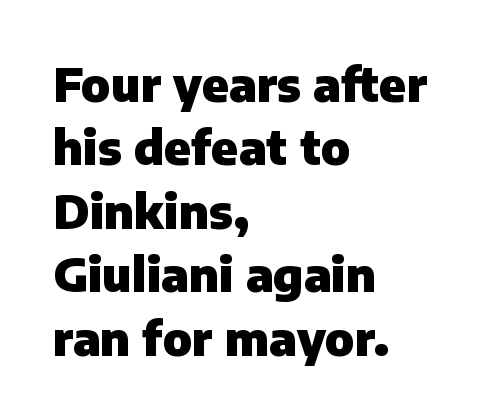
This rendering uses left alignment, leaving the right contour irregular. Leading: standard. Each row of text sits above clean, open space. Look at the stroke-to-counter ratio: heavy, a bold.
